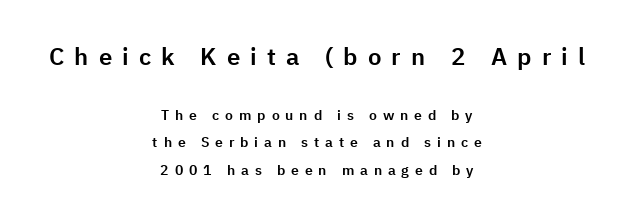
The image shows 24 px text type, upright; set centered, loose line spacing (1.95x), unusually wide letter spacing (+0.42 em), not underlined; the first (top) block is 1.71x larger.
